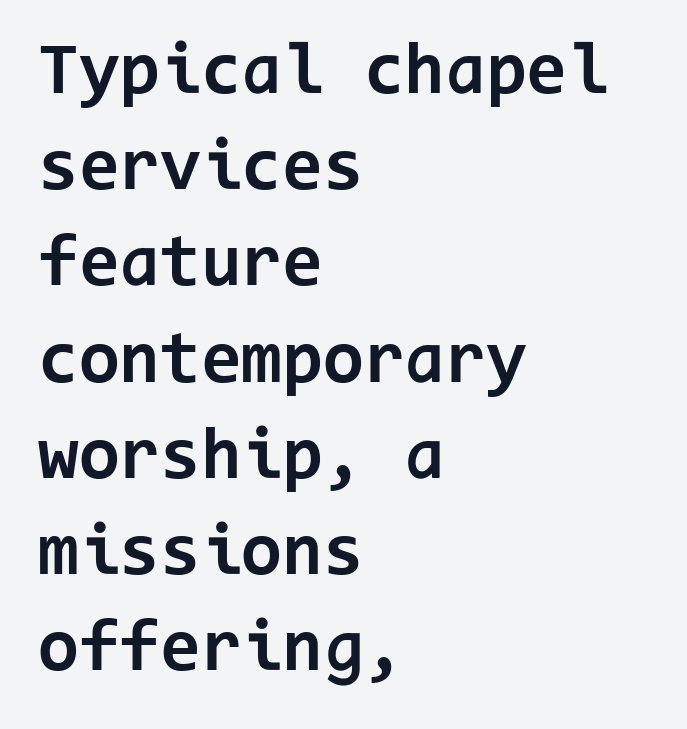
Q: Is the text bold? A: Yes.
Q: Is the text italic (slanted)? A: No, it is upright.
Q: Is the typeface a serif or a sans-serif typeface? A: Sans-serif.
Q: Is the text underlined? A: No.
Q: How is the paragraph aligned? A: Left-aligned.
Q: Is the spacing between letters normal or unusually wide? A: Normal.
Q: Is the spacing between lines tight, normal or loose? A: Normal.
Q: Width (condensed, normal, or wide)? A: Normal.
Q: Stroke contrast? A: Low.
Q: x-height? A: Medium.
Q: Monospaced? A: Yes.
